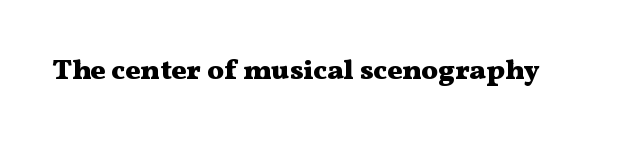
Q: Is the text bold? A: Yes.
Q: Is the text italic (slanted)? A: No, it is upright.
Q: Is the typeface a serif or a sans-serif typeface? A: Serif.
Q: Is the text underlined? A: No.
Q: Is the spacing between letters normal or unusually wide? A: Normal.
Q: Width (condensed, normal, or wide)? A: Wide.
Q: Stroke contrast? A: Medium.
Q: x-height? A: Medium.
Q: Monospaced? A: No.
